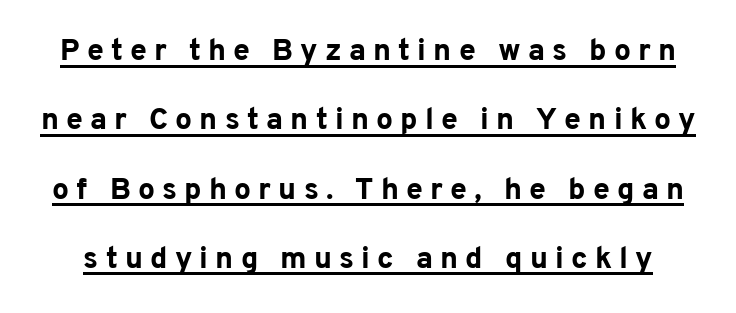
These lines are rendered in a variable-pitch font. Upright lettering throughout. Words appear elongated and porous because spacing is wide. Baseline-to-baseline distance is far greater than the letter height. This sample uses a sans-serif face.
